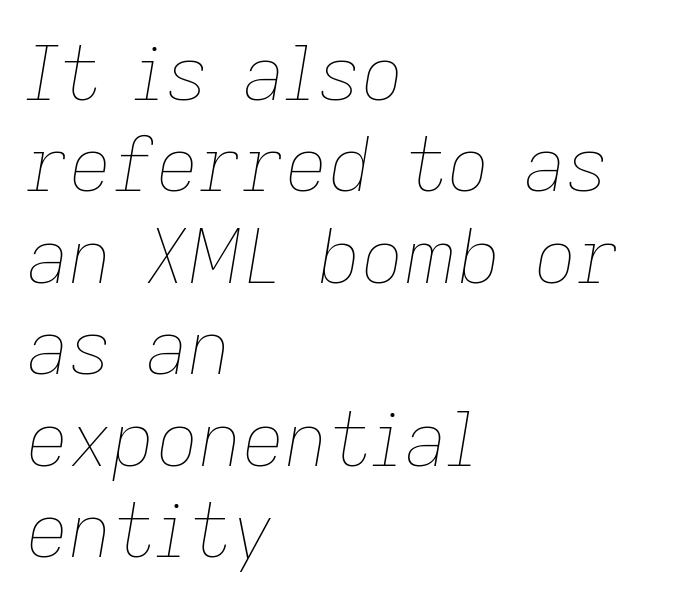
Note the varied advance widths — an 'i' is clearly narrower than an 'm'. The gap between lines stays unmarked. Weight: not bold — regular or lighter. Observe the ordinary spacing: letters are neighbours, not strangers.
